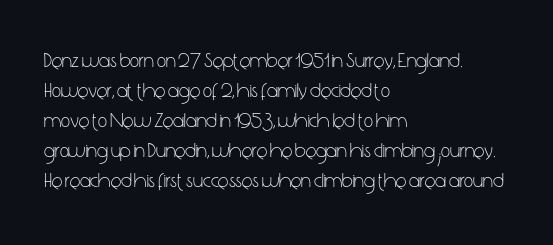
The image shows 20 px text type, upright; set left-aligned, normal line spacing (1.5x), normal letter spacing, not underlined.
